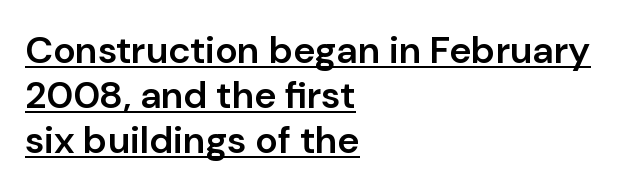
{"serif": "no", "italic": "no", "bold": "semi", "weight": "semibold", "width": "normal", "stroke_contrast": "low", "x_height": "medium", "monospaced": "no", "underline": "yes", "align": "left", "line_spacing_ratio": 1.19, "letter_spacing": "normal", "letter_spacing_em": 0.0, "glyph_px": 38}
